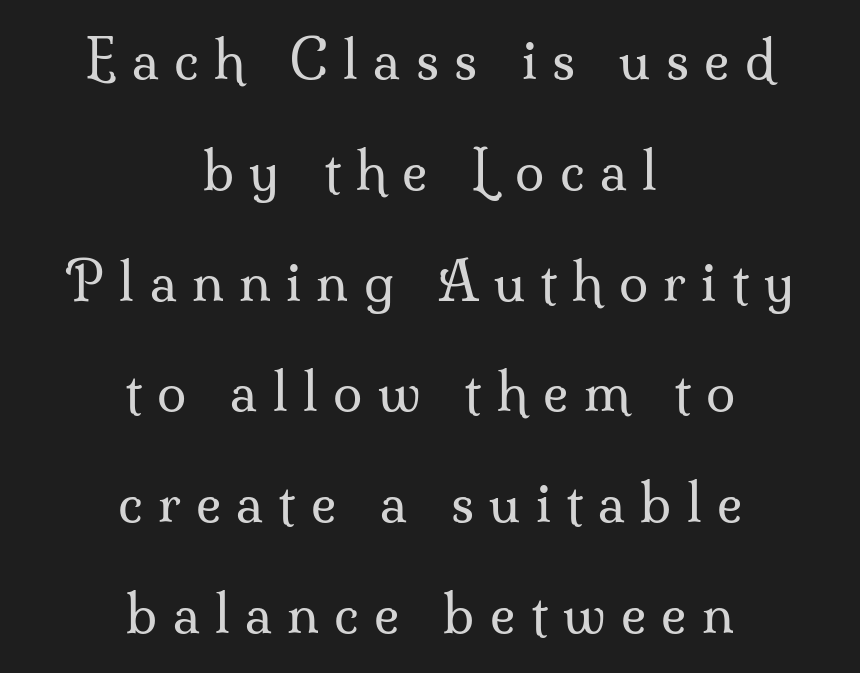
Interline gaps are noticeably wide in this sample. The face used here is proportionally spaced, like ordinary book or web type. Descenders are the only things crossing below the line. Is the type heavy? It reads as light-to-regular instead.
